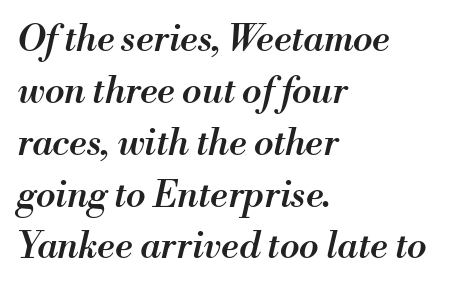
Q: Is the text bold? A: Semi-bold.
Q: Is the text italic (slanted)? A: Yes, it leans right by about 13 degrees.
Q: Is the text underlined? A: No.
Q: How is the paragraph aligned? A: Left-aligned.
Q: Is the spacing between letters normal or unusually wide? A: Normal.
Q: Is the spacing between lines tight, normal or loose? A: Normal.
Q: Width (condensed, normal, or wide)? A: Normal.
Q: Stroke contrast? A: Medium.
Q: x-height? A: Small.
Q: Monospaced? A: No.
